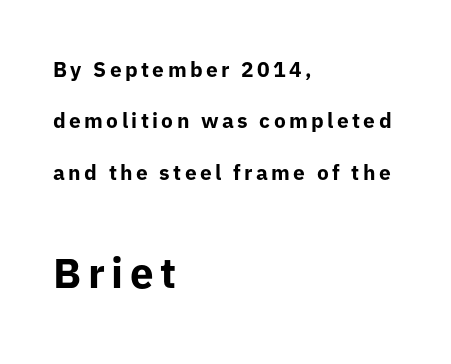
Q: Is the text bold? A: Yes.
Q: Is the text italic (slanted)? A: No, it is upright.
Q: Is the typeface a serif or a sans-serif typeface? A: Sans-serif.
Q: Is the text underlined? A: No.
Q: How is the paragraph aligned? A: Left-aligned.
Q: Is the spacing between lines tight, normal or loose? A: Loose.
Q: Which block of text is set in a larger size, the first (top) or the second (bottom)? A: The second (bottom) one.
Q: Width (condensed, normal, or wide)? A: Normal.
Q: Stroke contrast? A: Low.
Q: x-height? A: Medium.
Q: Monospaced? A: No.
